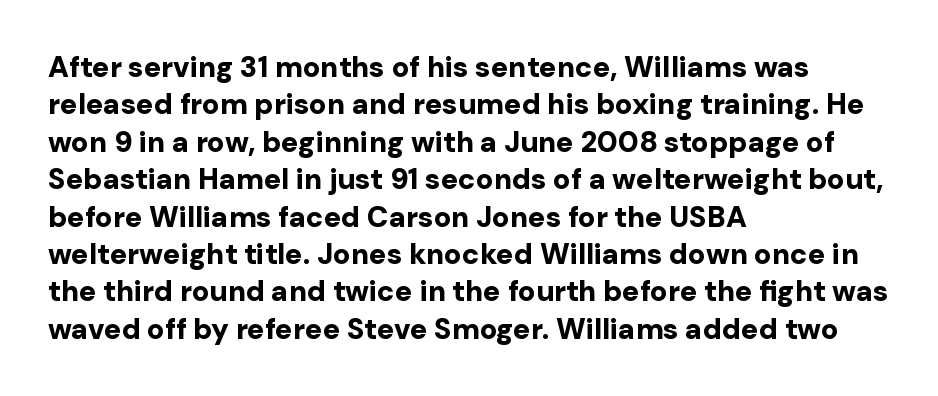
Q: Is the text bold? A: Yes.
Q: Is the text italic (slanted)? A: No, it is upright.
Q: Is the typeface a serif or a sans-serif typeface? A: Sans-serif.
Q: Is the text underlined? A: No.
Q: How is the paragraph aligned? A: Left-aligned.
Q: Is the spacing between letters normal or unusually wide? A: Normal.
Q: Is the spacing between lines tight, normal or loose? A: Normal.
Q: Width (condensed, normal, or wide)? A: Normal.
Q: Stroke contrast? A: Low.
Q: x-height? A: Medium.
Q: Monospaced? A: No.
